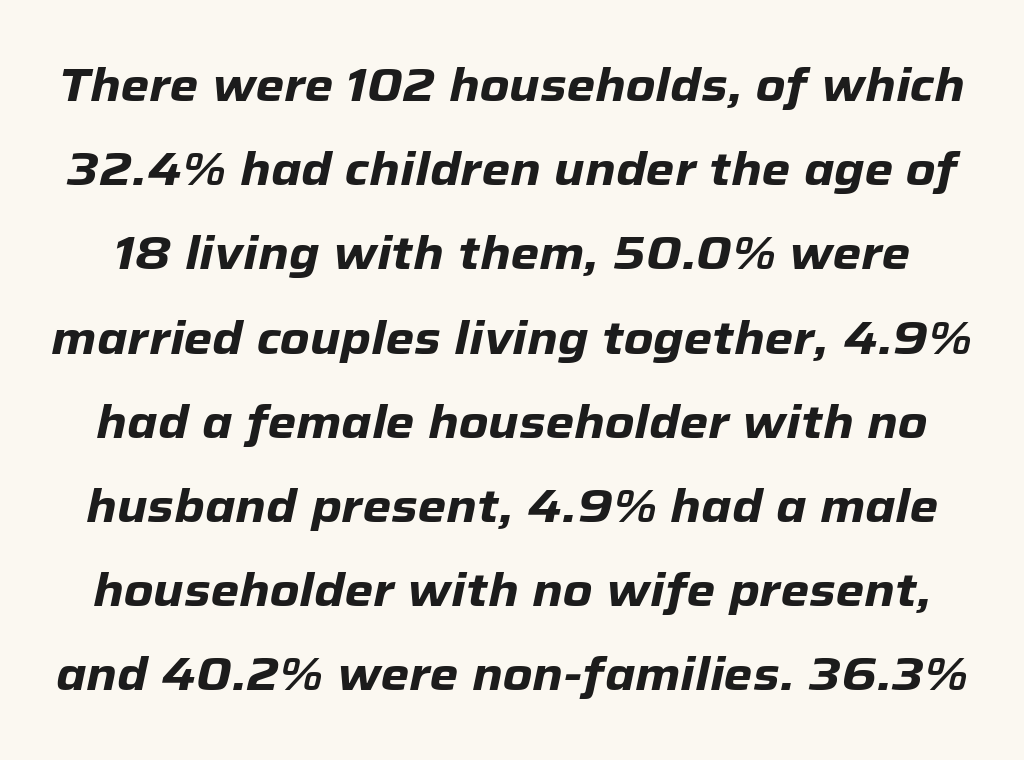
{"italic": "yes", "lean": "right", "slant_degrees": 12, "bold": "yes", "weight": "heavy", "width": "normal", "stroke_contrast": "low", "x_height": "medium", "monospaced": "no", "underline": "no", "line_spacing_ratio": 1.83, "letter_spacing": "normal", "letter_spacing_em": 0.0, "glyph_px": 46}
